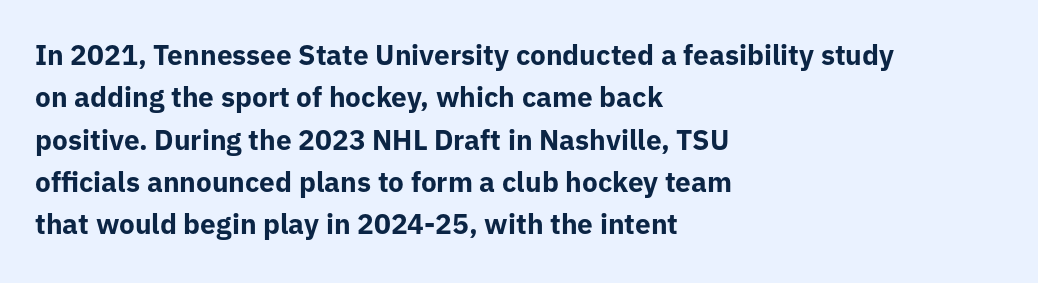
{"serif": "no", "italic": "no", "bold": "yes", "weight": "bold", "width": "normal", "stroke_contrast": "low", "x_height": "medium", "monospaced": "no", "underline": "no", "align": "left", "line_spacing": "normal", "line_spacing_ratio": 1.51, "letter_spacing": "normal", "letter_spacing_em": 0.0, "glyph_px": 28}
